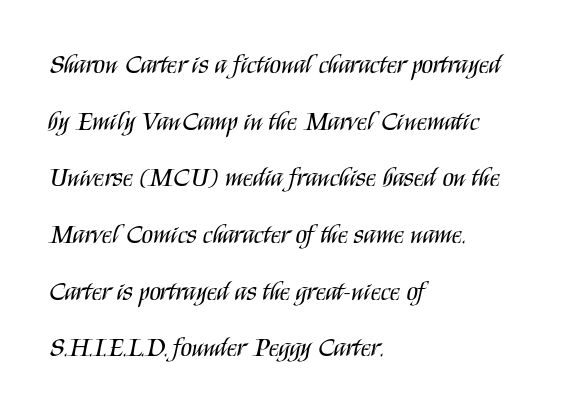
The image shows 26 px text type; set left-aligned, loose line spacing (2.18x), normal letter spacing, not underlined.
